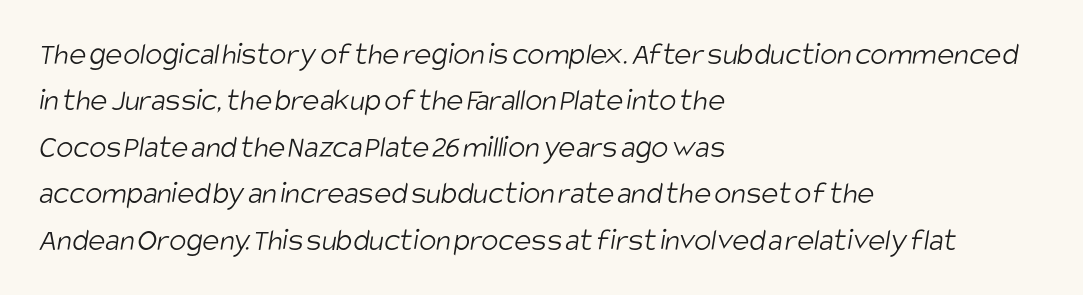
The image shows 32 px light, condensed sans-serif type; set left-aligned, normal line spacing (1.45x), normal letter spacing, not underlined; low stroke contrast and a large x-height.
